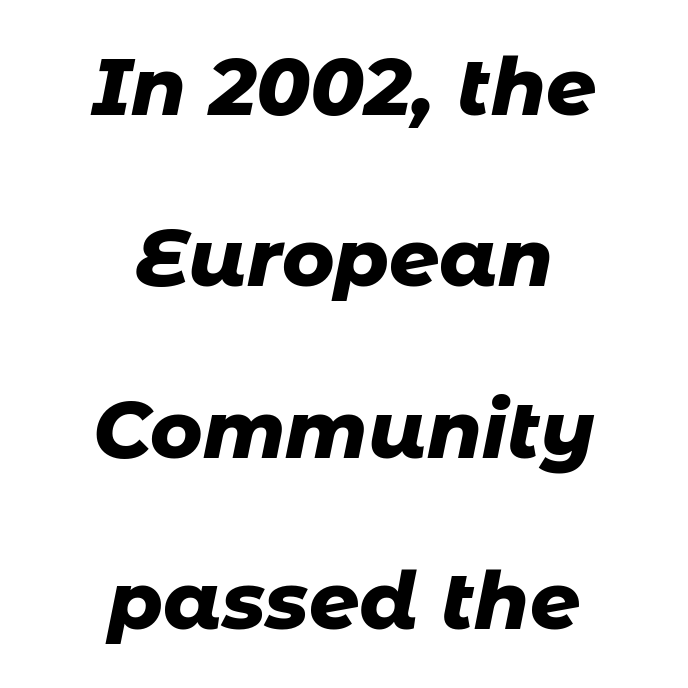
Q: Is the text bold? A: Yes.
Q: Is the text italic (slanted)? A: Yes, it leans right by about 11 degrees.
Q: Is the text underlined? A: No.
Q: How is the paragraph aligned? A: Centered.
Q: Is the spacing between letters normal or unusually wide? A: Normal.
Q: Is the spacing between lines tight, normal or loose? A: Loose.
Q: Width (condensed, normal, or wide)? A: Normal.
Q: Stroke contrast? A: Low.
Q: x-height? A: Medium.
Q: Monospaced? A: No.
